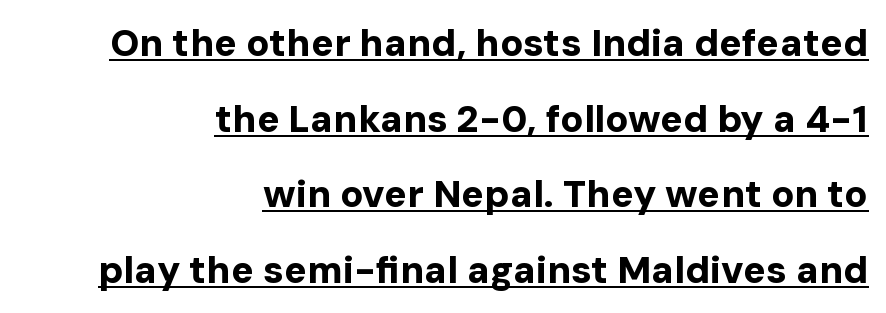
No feet cap the strokes, marking this as sans-serif type. Each glyph is drawn with heavy, bold strokes. The passage shown stacks its lines with a broad gap. Proportional: the letters do not fall into vertical columns. Does the copy run flush right? Yes — the right margin is perfectly even. Italic: no, the glyphs are upright roman.
